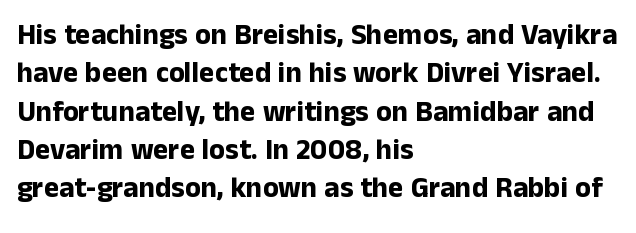
The image shows 29 px bold sans-serif type, upright; set left-aligned, normal line spacing (1.32x), normal letter spacing, not underlined; low stroke contrast and a medium x-height.
